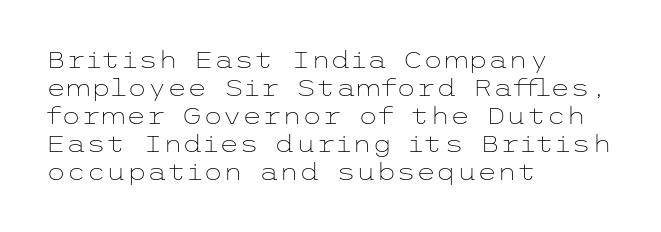
The image shows 23 px text type, upright; set left-aligned, line spacing 1.22x, normal letter spacing, not underlined.
